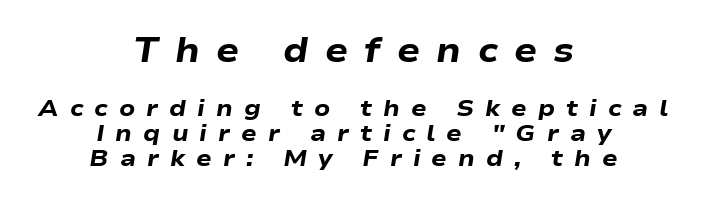
Q: Is the text bold? A: Yes.
Q: Is the text italic (slanted)? A: Yes, it leans right by about 9 degrees.
Q: Is the text underlined? A: No.
Q: How is the paragraph aligned? A: Centered.
Q: Is the spacing between letters normal or unusually wide? A: Unusually wide.
Q: Is the spacing between lines tight, normal or loose? A: Tight.
Q: Which block of text is set in a larger size, the first (top) or the second (bottom)? A: The first (top) one.
Q: Width (condensed, normal, or wide)? A: Wide.
Q: Stroke contrast? A: Low.
Q: x-height? A: Medium.
Q: Monospaced? A: No.
